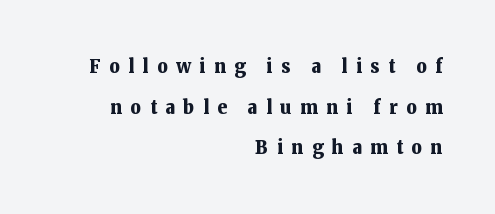
{"italic": "no", "bold": "yes", "underline": "no", "align": "right", "line_spacing": "loose", "line_spacing_ratio": 2.03, "letter_spacing": "wide", "letter_spacing_em": 0.43, "glyph_px": 20}
